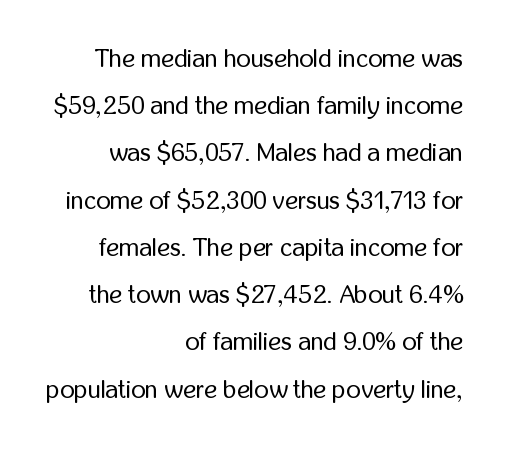
The image shows 25 px text type, upright; set right-aligned, line spacing 1.89x, normal letter spacing, not underlined.
